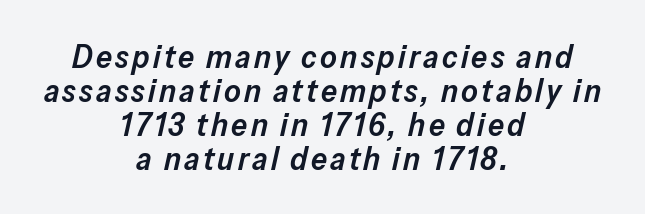
Beneath every word, the page is bare. The lines in this sample share a center point and differ in where they start and stop. Notice the strokes are somewhat thickened but not fully heavy: this is a semibold. The font's italic variant was chosen for this text.
